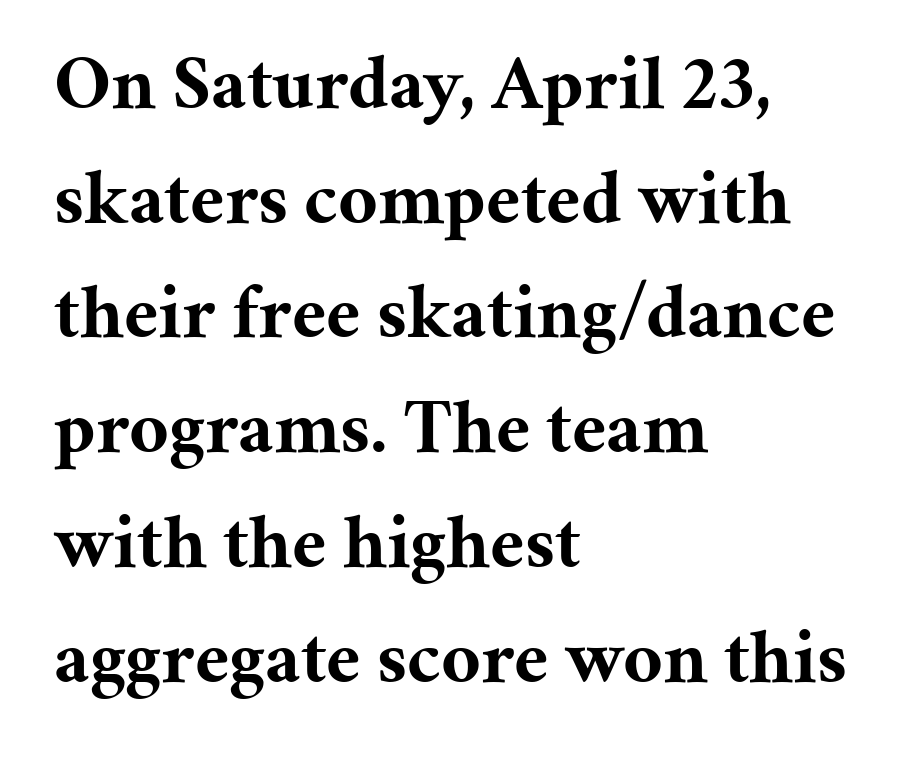
{"serif": "yes", "italic": "no", "bold": "yes", "weight": "bold", "width": "normal", "stroke_contrast": "medium", "x_height": "medium", "monospaced": "no", "underline": "no", "align": "left", "line_spacing": "normal", "line_spacing_ratio": 1.49, "letter_spacing": "normal", "letter_spacing_em": 0.0, "glyph_px": 77}
